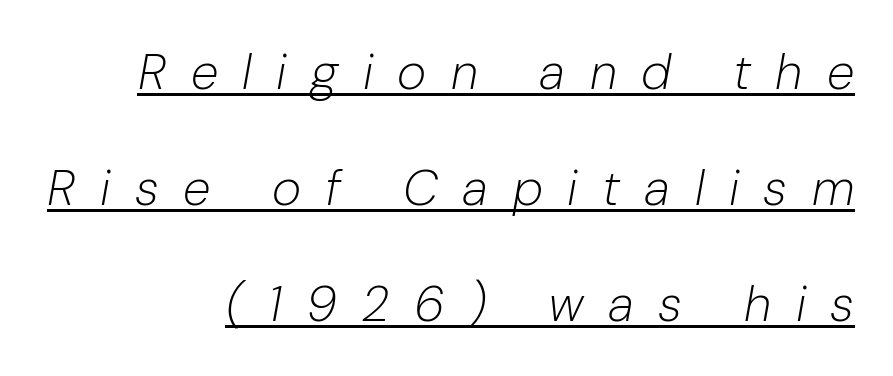
{"italic": "yes", "lean": "right", "slant_degrees": 10, "bold": "no", "weight": "light", "width": "normal", "stroke_contrast": "low", "x_height": "medium", "monospaced": "no", "underline": "yes", "align": "right", "line_spacing": "loose", "line_spacing_ratio": 2.32, "letter_spacing": "wide", "letter_spacing_em": 0.49, "glyph_px": 50}
